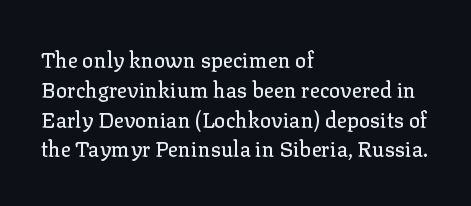
The image shows 21 px text type, upright; set left-aligned, normal line spacing (1.42x), normal letter spacing, not underlined.
